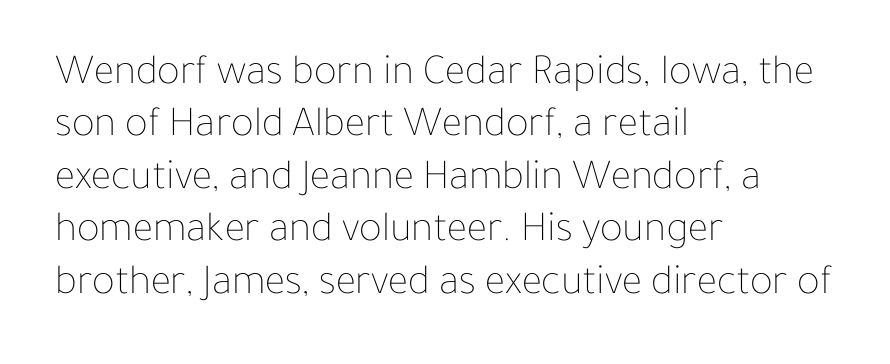
Q: Is the text bold? A: No.
Q: Is the text italic (slanted)? A: No, it is upright.
Q: Is the text underlined? A: No.
Q: How is the paragraph aligned? A: Left-aligned.
Q: Is the spacing between letters normal or unusually wide? A: Normal.
Q: Width (condensed, normal, or wide)? A: Normal.
Q: Stroke contrast? A: Low.
Q: x-height? A: Medium.
Q: Monospaced? A: No.
